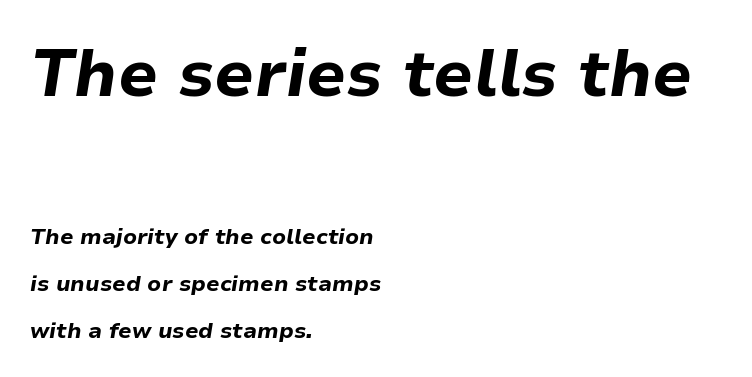
Q: Is the text bold? A: Yes.
Q: Is the text italic (slanted)? A: Yes, it leans right by about 9 degrees.
Q: Is the text underlined? A: No.
Q: How is the paragraph aligned? A: Left-aligned.
Q: Is the spacing between letters normal or unusually wide? A: Normal.
Q: Is the spacing between lines tight, normal or loose? A: Loose.
Q: Which block of text is set in a larger size, the first (top) or the second (bottom)? A: The first (top) one.
Q: Width (condensed, normal, or wide)? A: Normal.
Q: Stroke contrast? A: Low.
Q: x-height? A: Medium.
Q: Monospaced? A: No.
